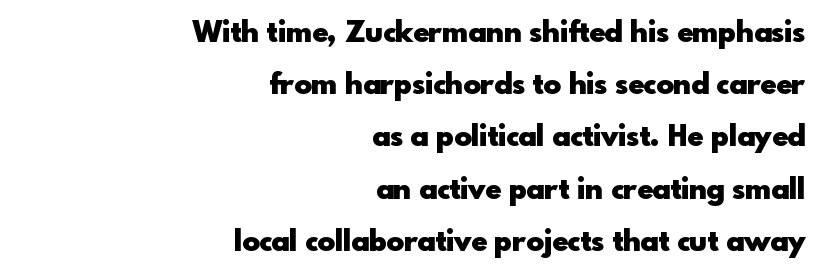
{"serif": "no", "italic": "no", "bold": "yes", "weight": "heavy", "width": "normal", "x_height": "small", "monospaced": "no", "underline": "no", "align": "right", "line_spacing_ratio": 1.8, "letter_spacing": "normal", "letter_spacing_em": 0.0, "glyph_px": 29}
